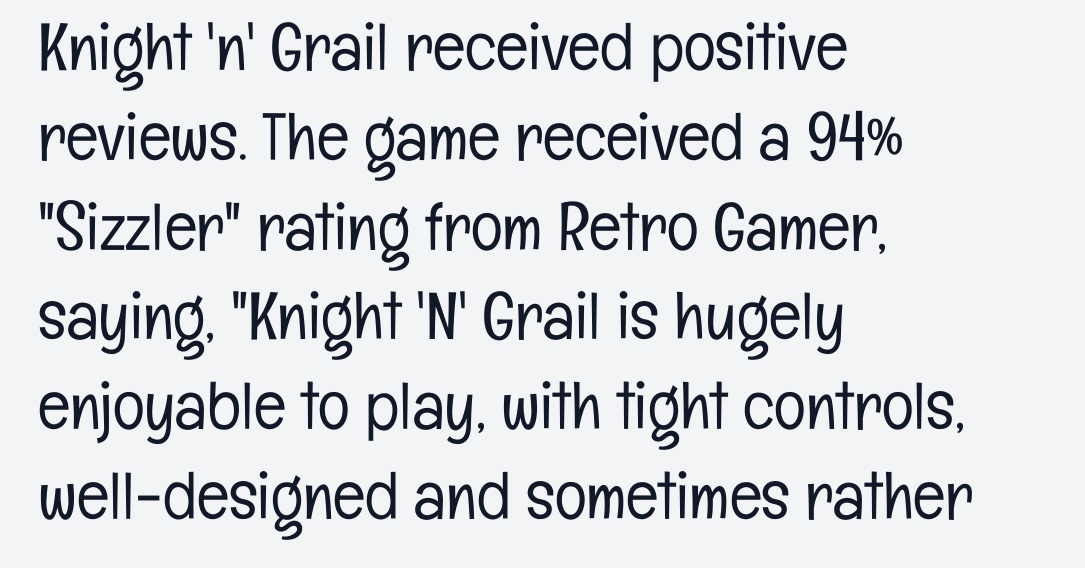
Q: Is the text bold? A: No.
Q: Is the text italic (slanted)? A: No, it is upright.
Q: Is the typeface a serif or a sans-serif typeface? A: Sans-serif.
Q: Is the text underlined? A: No.
Q: How is the paragraph aligned? A: Left-aligned.
Q: Is the spacing between letters normal or unusually wide? A: Normal.
Q: Is the spacing between lines tight, normal or loose? A: Normal.
Q: Width (condensed, normal, or wide)? A: Condensed.
Q: Stroke contrast? A: Low.
Q: x-height? A: Medium.
Q: Monospaced? A: No.
